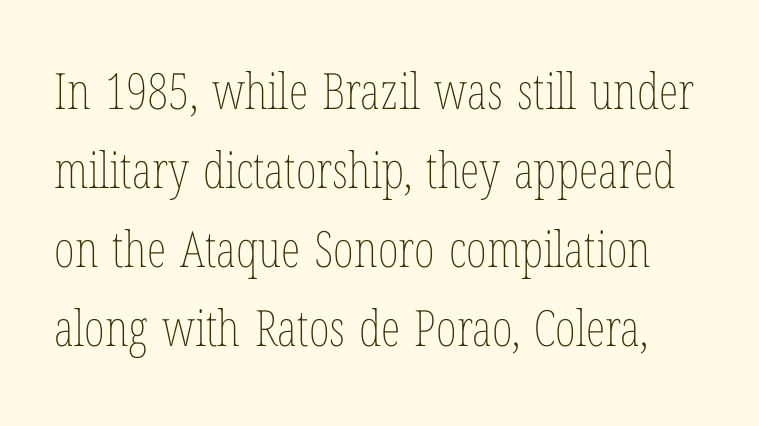
{"italic": "no", "bold": "no", "weight": "thin", "width": "condensed", "stroke_contrast": "low", "x_height": "medium", "monospaced": "no", "underline": "no", "line_spacing": "normal", "line_spacing_ratio": 1.58, "letter_spacing": "normal", "letter_spacing_em": 0.0, "glyph_px": 50}
